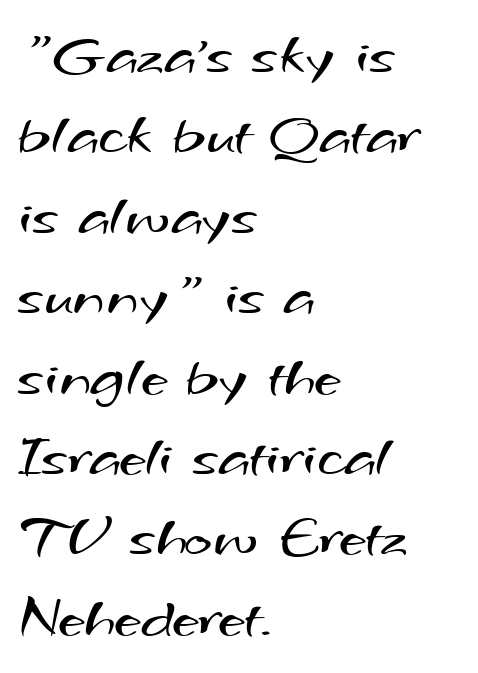
Q: Is the text bold? A: No.
Q: Is the typeface a serif or a sans-serif typeface? A: Sans-serif.
Q: Is the text underlined? A: No.
Q: How is the paragraph aligned? A: Left-aligned.
Q: Is the spacing between letters normal or unusually wide? A: Normal.
Q: Is the spacing between lines tight, normal or loose? A: Normal.
Q: Width (condensed, normal, or wide)? A: Wide.
Q: Stroke contrast? A: Medium.
Q: x-height? A: Small.
Q: Monospaced? A: No.
